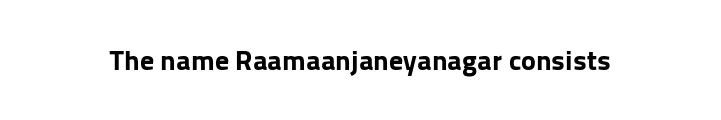
The passage shown is emphatically bold. Observe the ordinary spacing: letters are neighbours, not strangers. Spacing verdict: proportional, widths tailored to each character. The designer went with a sans here, leaving each stem footless. Rule under the text: the space is simply empty.
